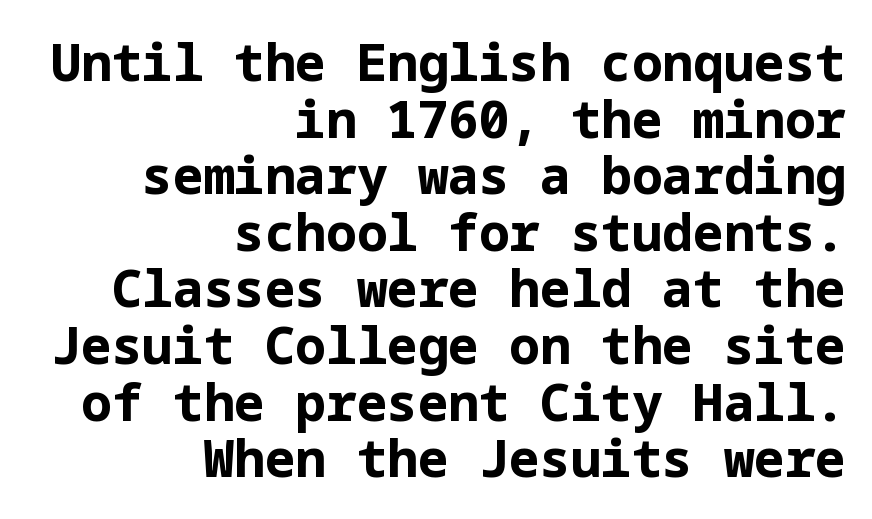
Q: Is the text bold? A: Yes.
Q: Is the text italic (slanted)? A: No, it is upright.
Q: Is the typeface a serif or a sans-serif typeface? A: Sans-serif.
Q: Is the text underlined? A: No.
Q: How is the paragraph aligned? A: Right-aligned.
Q: Is the spacing between letters normal or unusually wide? A: Normal.
Q: Is the spacing between lines tight, normal or loose? A: Tight.
Q: Width (condensed, normal, or wide)? A: Normal.
Q: Stroke contrast? A: Low.
Q: x-height? A: Medium.
